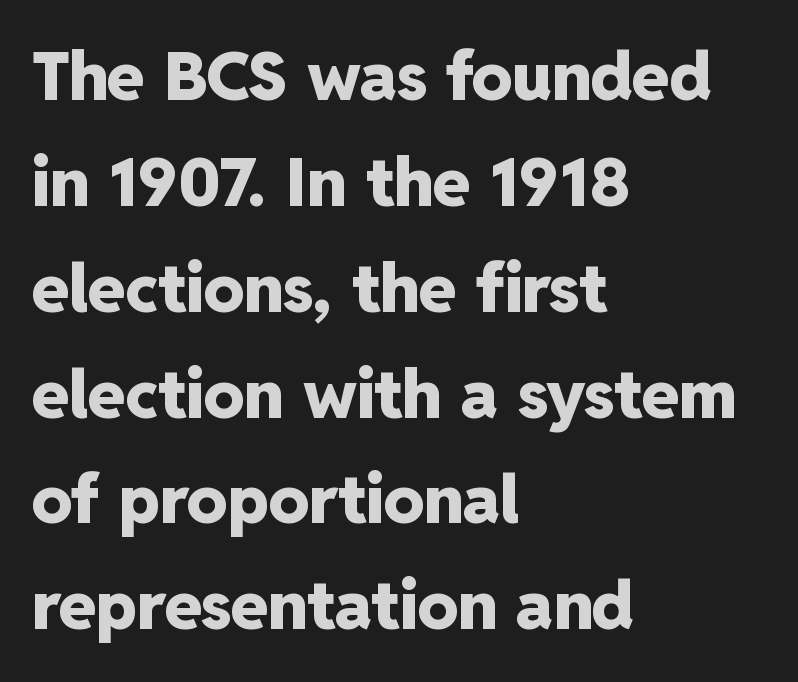
No extra tracking has been applied to these lines. The rows are spaced the way most documents space them. Every character sits straight up, as roman type does. The area under the type is left untouched. Look at the stroke-to-counter ratio: heavy, a bold.
